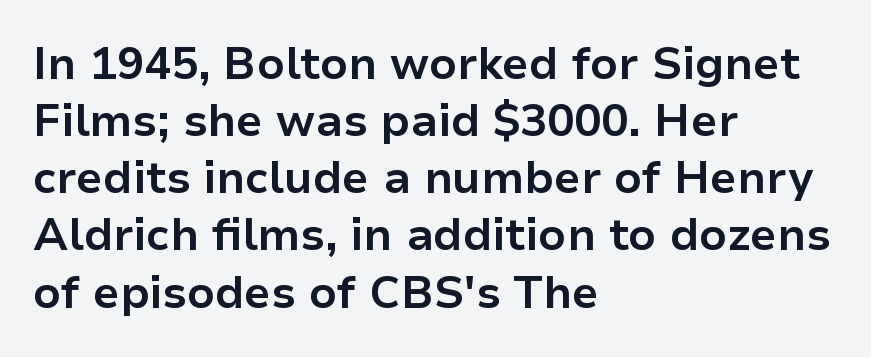
Each row of text sits above clean, open space. What weight is shown? A full bold with thick strokes. Typographically, this falls in the sans-serif category. Do the characters align in a grid? No, the font is proportional.
